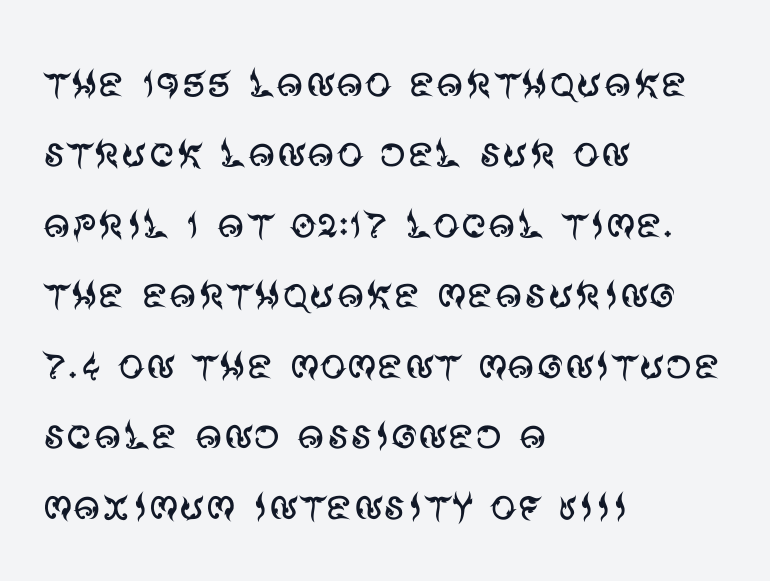
{"serif": "no", "italic": "no", "bold": "no", "weight": "regular", "width": "normal", "stroke_contrast": "medium", "x_height": "large", "monospaced": "no", "underline": "no", "align": "left", "line_spacing": "normal", "line_spacing_ratio": 1.33, "letter_spacing": "normal", "letter_spacing_em": 0.0, "glyph_px": 53}
